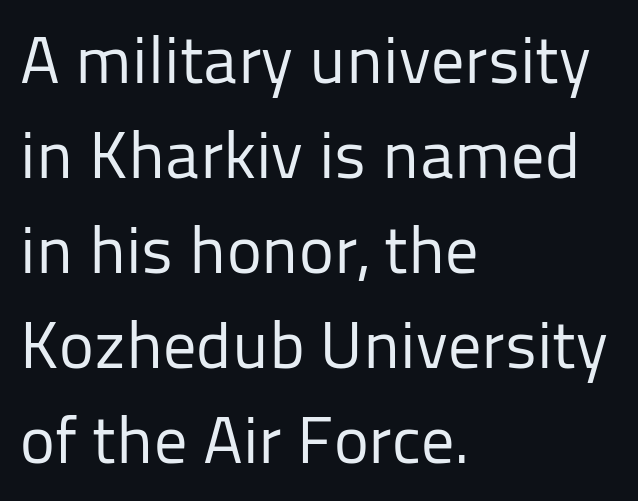
{"serif": "no", "italic": "no", "bold": "no", "weight": "regular", "width": "normal", "stroke_contrast": "low", "x_height": "medium", "monospaced": "no", "underline": "no", "align": "left", "line_spacing": "normal", "line_spacing_ratio": 1.44, "letter_spacing": "normal", "letter_spacing_em": 0.0, "glyph_px": 66}
